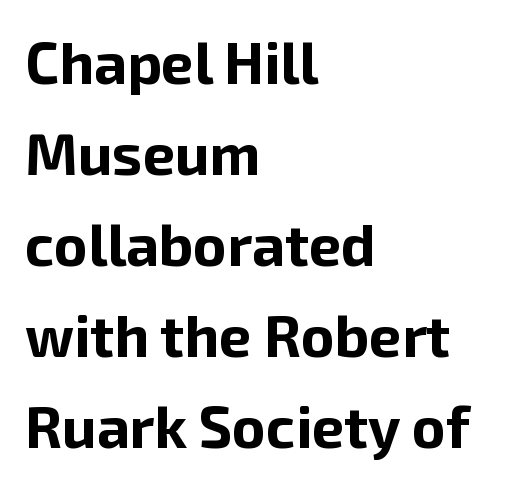
{"serif": "no", "italic": "no", "bold": "yes", "weight": "bold", "width": "normal", "stroke_contrast": "low", "x_height": "medium", "monospaced": "no", "underline": "no", "align": "left", "line_spacing": "normal", "line_spacing_ratio": 1.57, "letter_spacing": "normal", "letter_spacing_em": 0.0, "glyph_px": 58}
